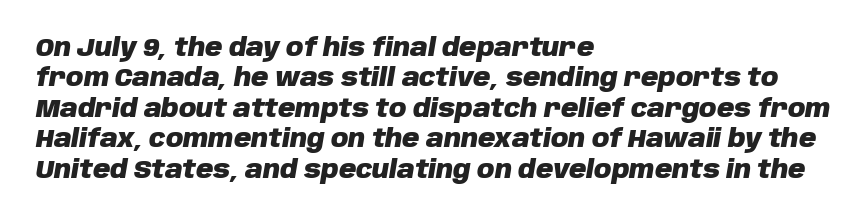
The axis of the letterforms is tilted away from vertical. Every row of glyphs begins at an identical x-position on the left. Compared with typical paragraphs, the rows here are spaced about the same. Nobody touched the tracking dial on this one. Weight check: bold — yes, fully. Glance below the letters and you will spot only blank space.
